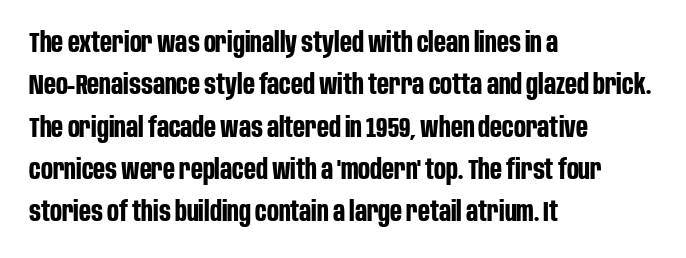
Lines of text with bare space underneath. Normally led — the rows are evenly, conventionally spaced. Look at the bottom of the vertical strokes: they stop flat, with no serifs. Style check: upright.
